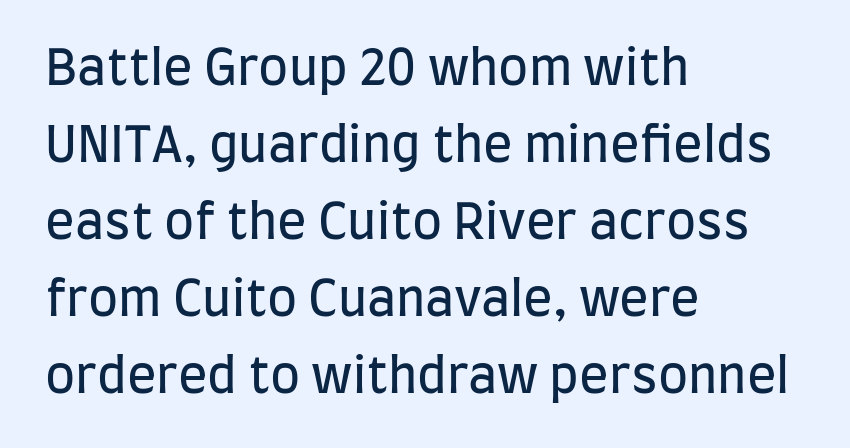
{"serif": "no", "italic": "no", "bold": "no", "weight": "regular", "width": "condensed", "stroke_contrast": "low", "x_height": "large", "monospaced": "no", "underline": "no", "align": "left", "line_spacing": "normal", "line_spacing_ratio": 1.57, "letter_spacing": "normal", "letter_spacing_em": 0.0, "glyph_px": 49}
